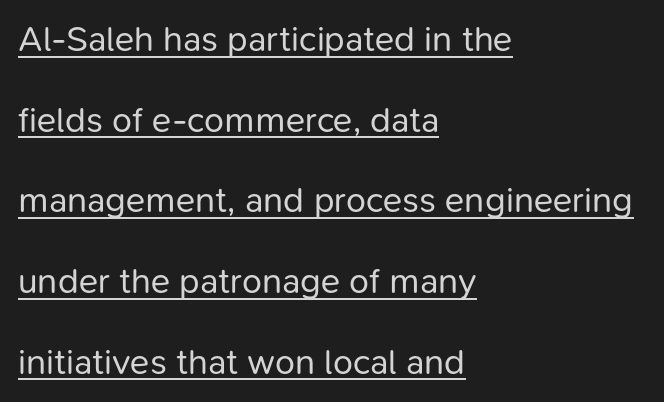
No feet cap the strokes, marking this as sans-serif type. Weight: regular or lighter. Inter-character spacing is left at the font's built-in metrics. This sample has the flowing, uneven cadence of proportional lettering. The glyphs are accompanied by a horizontal stroke just below them. Short and long lines alike share a common starting point at left.
